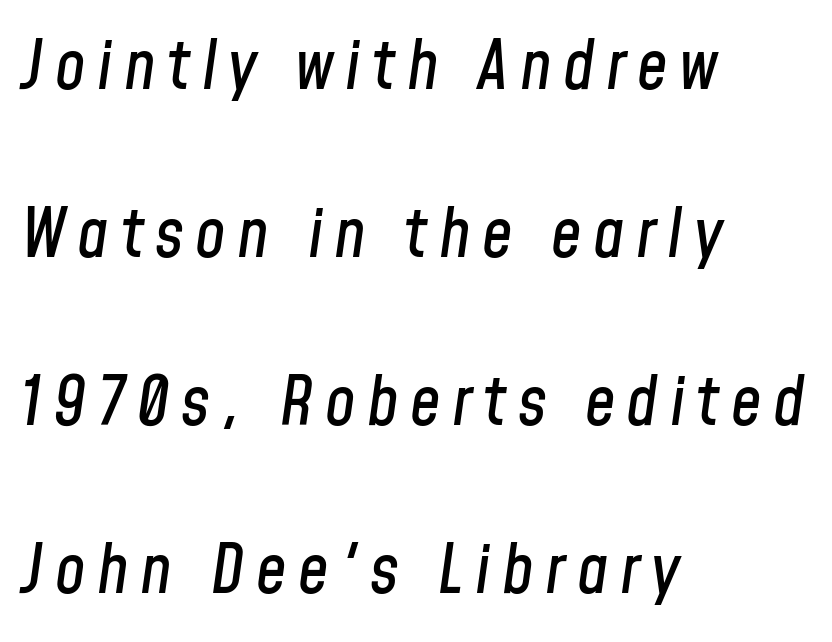
{"italic": "yes", "lean": "right", "slant_degrees": 8, "width": "condensed", "stroke_contrast": "low", "x_height": "medium", "monospaced": "no", "underline": "no", "align": "left", "line_spacing": "loose", "line_spacing_ratio": 2.47, "glyph_px": 68}
